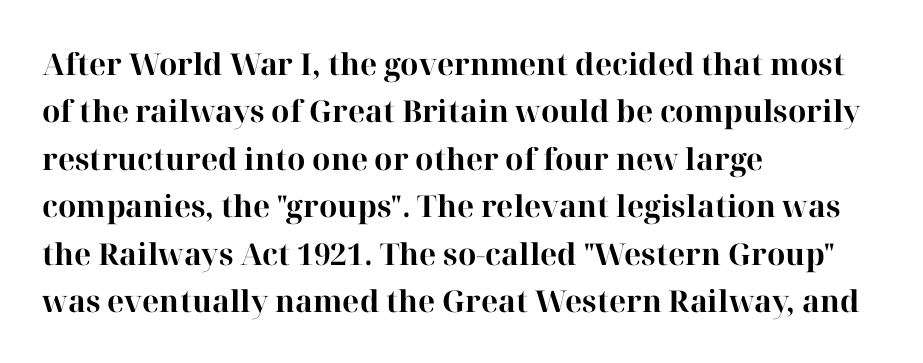
The image shows 30 px bold serif type, upright; set left-aligned, normal line spacing (1.58x), normal letter spacing, not underlined; high stroke contrast and a medium x-height.
